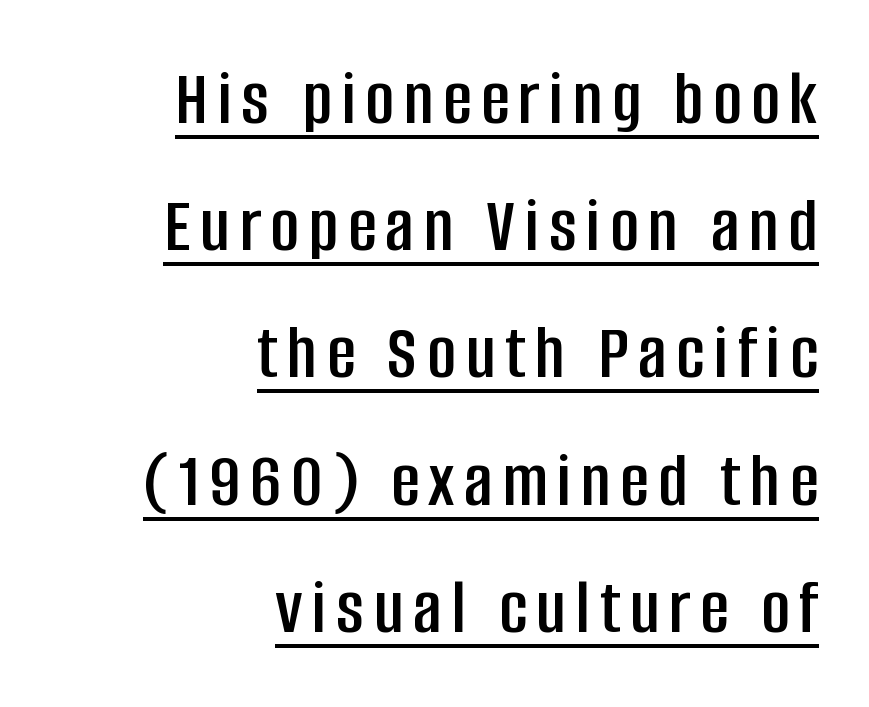
The image shows 79 px condensed sans-serif type, upright; set right-aligned, normal line spacing (1.61x), underlined; low stroke contrast and a large x-height.
